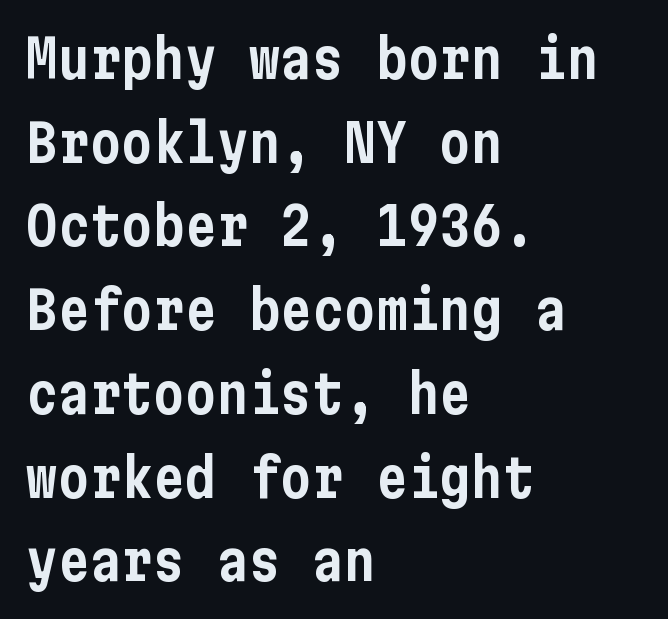
The image shows 53 px condensed sans-serif type, upright; set left-aligned, normal line spacing (1.58x), normal letter spacing, not underlined; low stroke contrast and a medium x-height.
